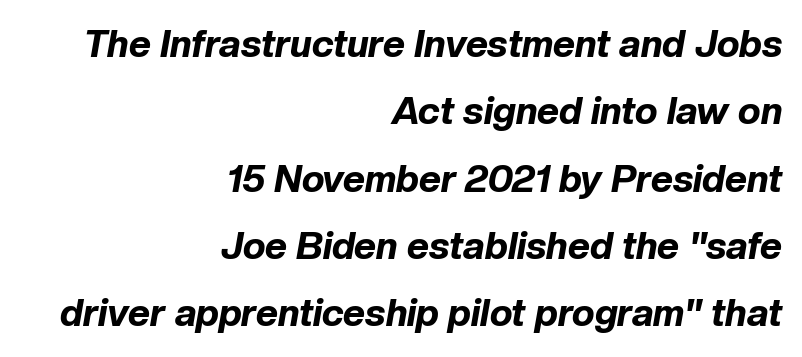
{"italic": "yes", "lean": "right", "slant_degrees": 10, "bold": "yes", "weight": "bold", "width": "normal", "stroke_contrast": "low", "x_height": "medium", "monospaced": "no", "underline": "no", "align": "right", "line_spacing_ratio": 1.77, "letter_spacing": "normal", "letter_spacing_em": 0.0, "glyph_px": 38}
